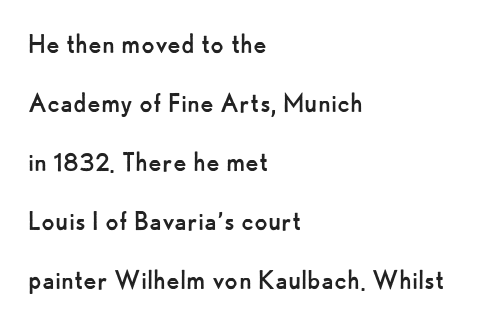
{"serif": "no", "italic": "no", "bold": "no", "weight": "regular", "width": "normal", "stroke_contrast": "low", "x_height": "small", "monospaced": "no", "underline": "no", "align": "left", "line_spacing": "loose", "line_spacing_ratio": 1.9, "letter_spacing": "normal", "letter_spacing_em": 0.0, "glyph_px": 31}
